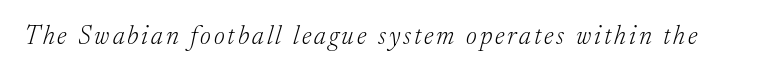
{"italic": "yes", "lean": "right", "slant_degrees": 17, "bold": "no", "underline": "no", "glyph_px": 26}
